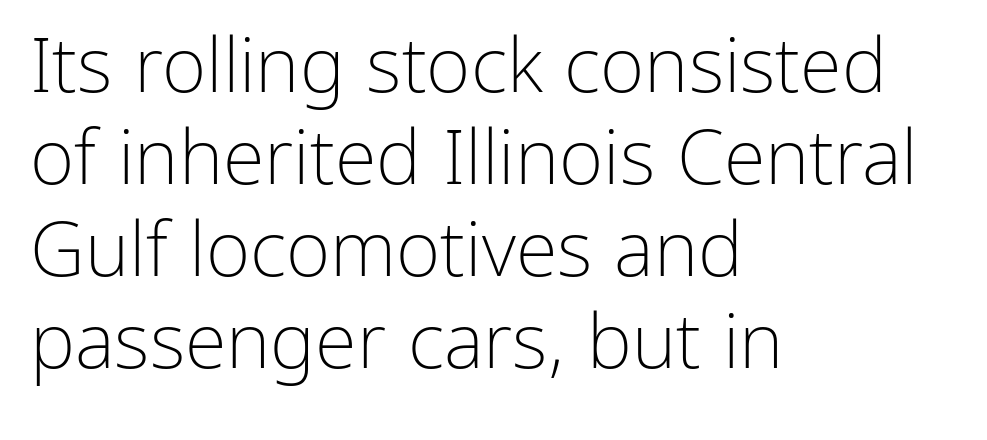
{"serif": "no", "italic": "no", "bold": "no", "weight": "light", "width": "normal", "stroke_contrast": "low", "x_height": "medium", "monospaced": "no", "underline": "no", "align": "left", "line_spacing_ratio": 1.21, "letter_spacing": "normal", "letter_spacing_em": 0.0, "glyph_px": 76}
